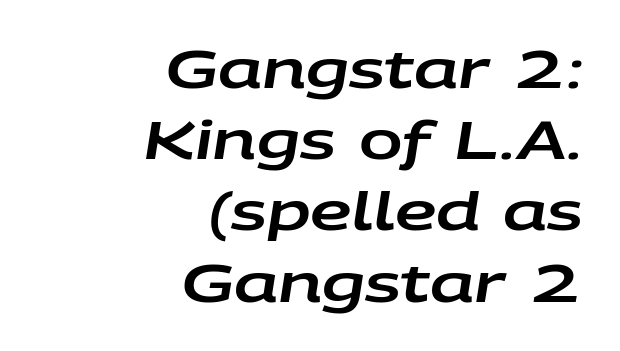
The image shows 52 px wide type, italic (leaning right); set right-aligned, normal line spacing (1.37x), normal letter spacing, not underlined; low stroke contrast and a large x-height.
